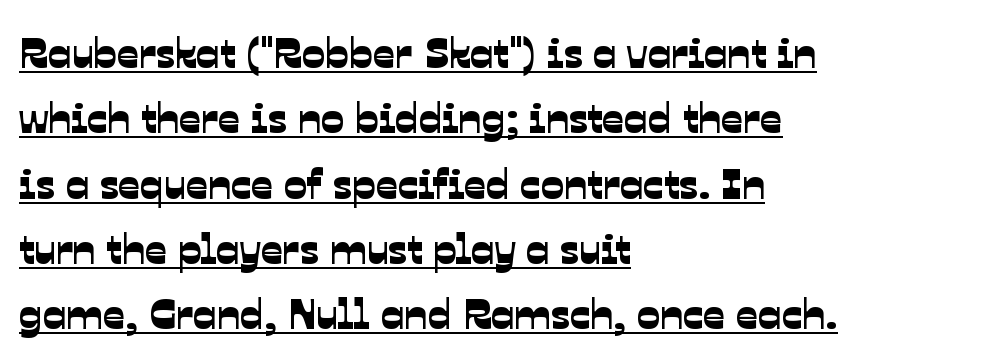
The characters display no serif detailing; their extremities are plain. Honestly, the letter spacing is just normal — you wouldn't notice it. The lines sit at an ordinary, default distance from one another. This sample has the flowing, uneven cadence of proportional lettering.
